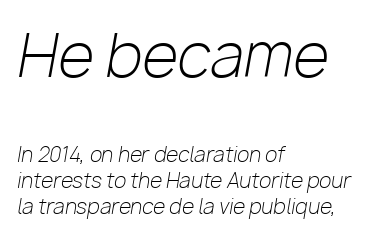
Emphasis-style slanted type is in use. Line beginnings align vertically; line endings do not. Which chunk is bigger? The first one — the top block dwarfs the bottom. The letters advance in unequal steps, a hallmark of proportional type. Quick note: underline off. Line spacing here is normal.
